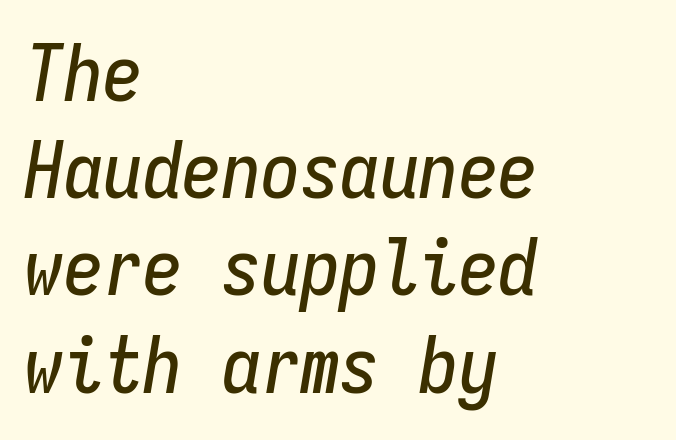
Q: Is the text italic (slanted)? A: Yes, it leans right by about 9 degrees.
Q: Is the text underlined? A: No.
Q: How is the paragraph aligned? A: Left-aligned.
Q: Is the spacing between letters normal or unusually wide? A: Normal.
Q: Width (condensed, normal, or wide)? A: Condensed.
Q: Stroke contrast? A: Low.
Q: x-height? A: Medium.
Q: Monospaced? A: Yes.
